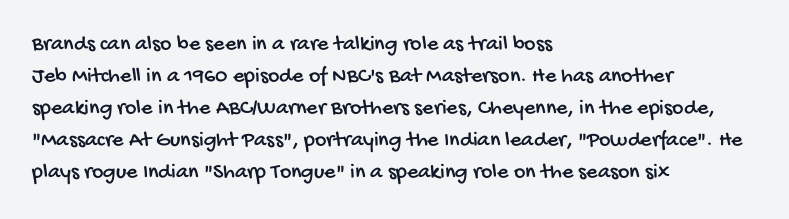
{"underline": "no", "align": "left", "line_spacing": "normal", "line_spacing_ratio": 1.46, "letter_spacing": "normal", "letter_spacing_em": 0.0, "glyph_px": 22}
